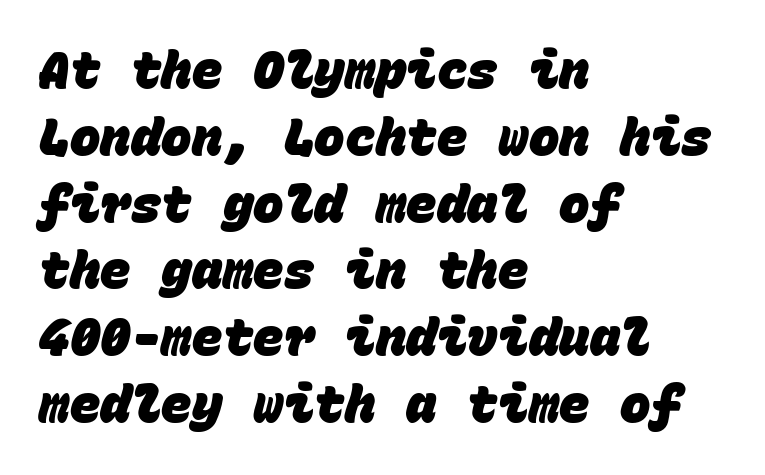
The image shows 51 px heavy sans-serif type, monospaced; set left-aligned, normal line spacing (1.31x), normal letter spacing, not underlined; low stroke contrast and a large x-height.
